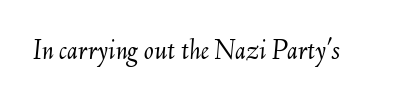
Underline: absent. Is the letter spacing exaggerated? No — it looks like the ordinary default. You could not count columns in this text — the font is proportionally spaced. Think standard paragraph weight, or any step lighter than that.
